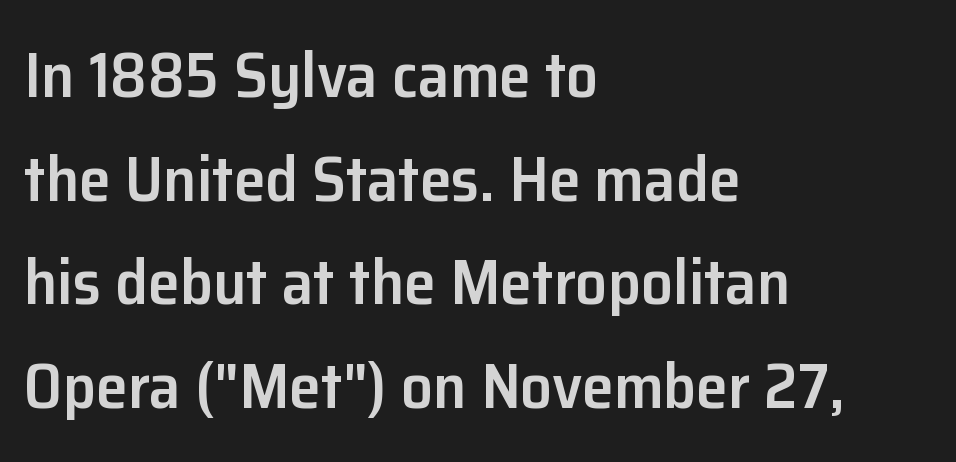
The image shows 64 px semibold sans-serif type, upright; set left-aligned, normal line spacing (1.62x), normal letter spacing, not underlined; low stroke contrast and a medium x-height.
